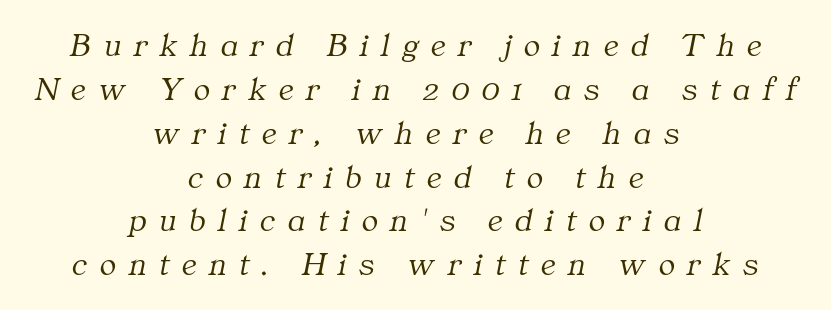
The image shows 34 px light serif type, italic (leaning right); set centered, normal line spacing (1.29x), unusually wide letter spacing (+0.37 em), not underlined; medium stroke contrast and a medium x-height.
